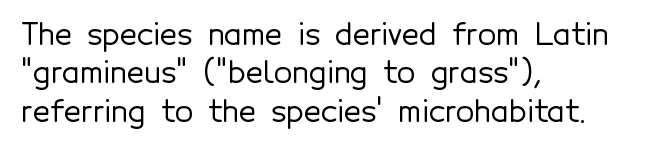
The image shows 30 px sans-serif type, upright; set left-aligned, normal line spacing (1.28x), normal letter spacing, not underlined; a medium x-height.
